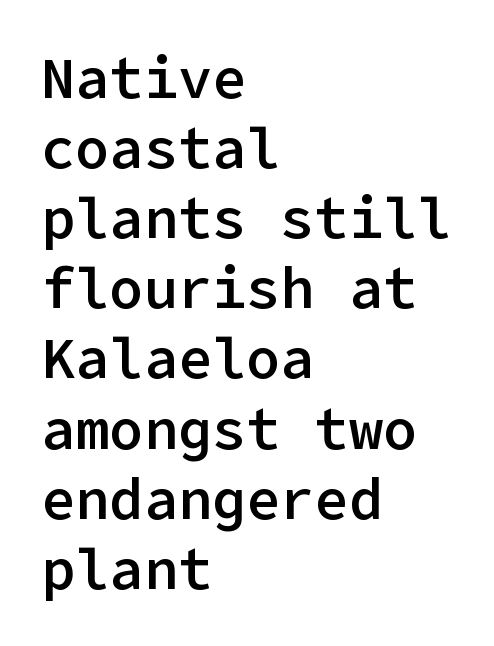
The image shows 57 px semibold sans-serif type, upright; set left-aligned, line spacing 1.23x, normal letter spacing, not underlined; low stroke contrast and a medium x-height.
